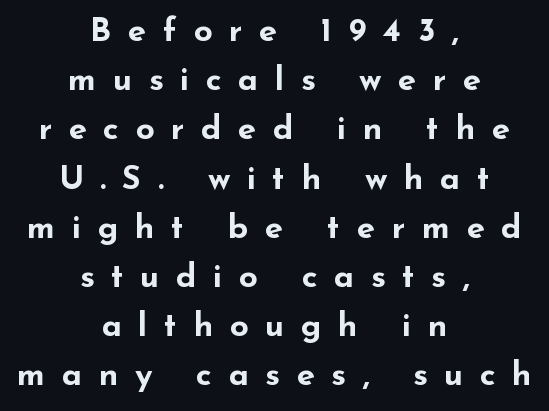
The image shows 33 px bold, wide sans-serif type, upright; set centered, normal line spacing (1.49x), unusually wide letter spacing (+0.5 em), not underlined; low stroke contrast and a small x-height.
